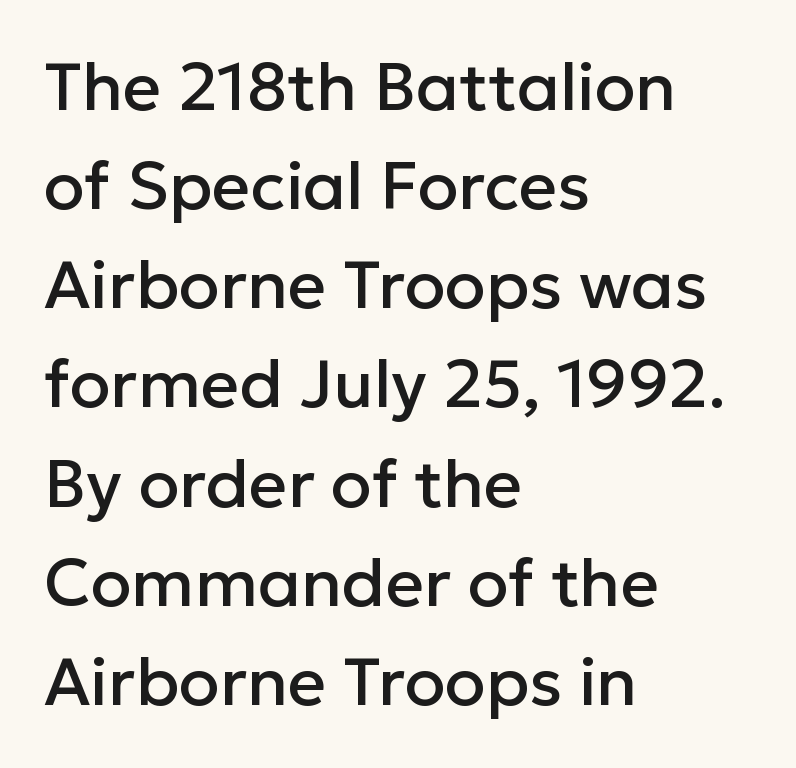
Q: Is the text italic (slanted)? A: No, it is upright.
Q: Is the typeface a serif or a sans-serif typeface? A: Sans-serif.
Q: Is the text underlined? A: No.
Q: How is the paragraph aligned? A: Left-aligned.
Q: Is the spacing between letters normal or unusually wide? A: Normal.
Q: Is the spacing between lines tight, normal or loose? A: Normal.
Q: Width (condensed, normal, or wide)? A: Normal.
Q: Stroke contrast? A: Low.
Q: x-height? A: Medium.
Q: Monospaced? A: No.
